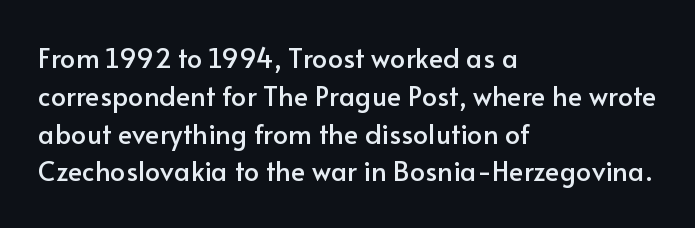
The image shows 27 px text type, upright; set left-aligned, normal line spacing (1.4x), normal letter spacing, not underlined.
